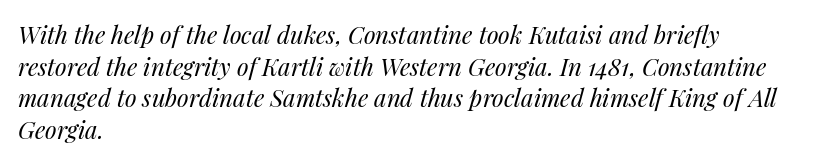
The image shows 24 px text type, italic (leaning right); set left-aligned, normal line spacing (1.32x), normal letter spacing, not underlined.
